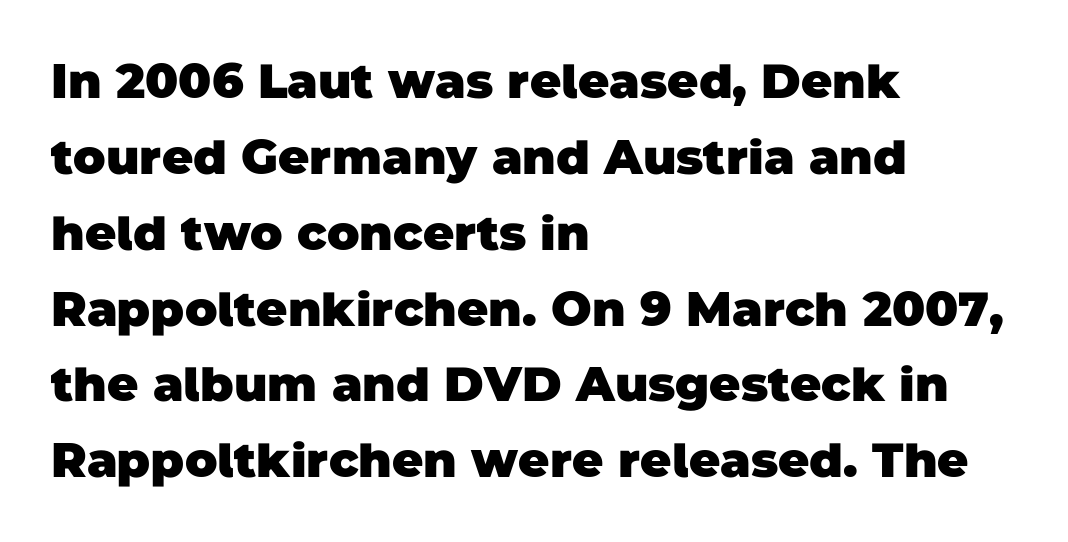
Q: Is the text bold? A: Yes.
Q: Is the typeface a serif or a sans-serif typeface? A: Sans-serif.
Q: Is the text underlined? A: No.
Q: How is the paragraph aligned? A: Left-aligned.
Q: Is the spacing between letters normal or unusually wide? A: Normal.
Q: Is the spacing between lines tight, normal or loose? A: Normal.
Q: Width (condensed, normal, or wide)? A: Normal.
Q: Stroke contrast? A: Low.
Q: x-height? A: Large.
Q: Monospaced? A: No.
